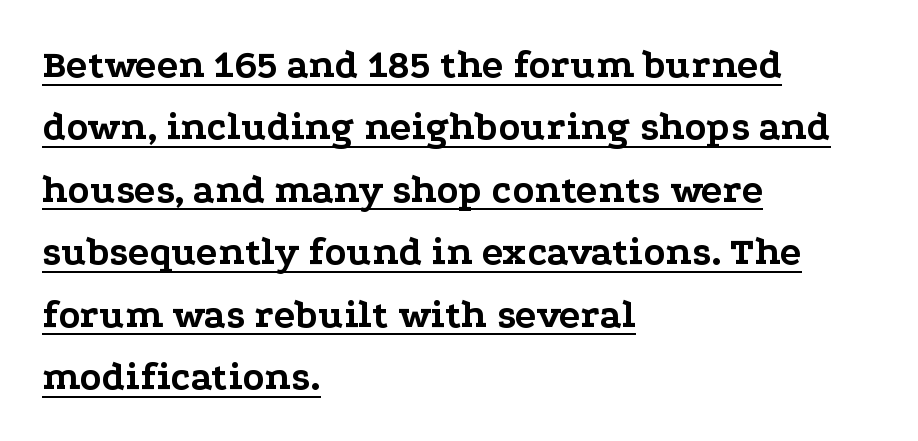
The image shows 40 px bold, wide serif type, upright; set left-aligned, normal line spacing (1.56x), normal letter spacing, underlined; low stroke contrast and a medium x-height.
